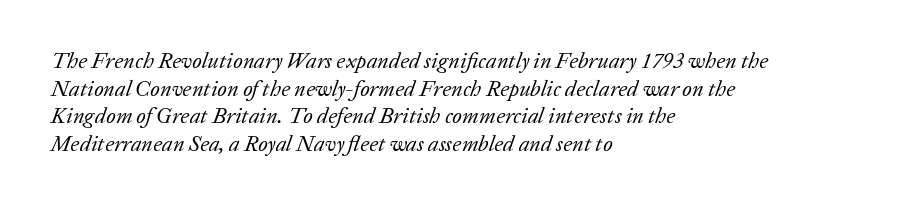
{"italic": "yes", "lean": "right", "slant_degrees": 20, "bold": "no", "underline": "no", "align": "left", "line_spacing": "normal", "line_spacing_ratio": 1.26, "letter_spacing": "normal", "letter_spacing_em": 0.0, "glyph_px": 22}
